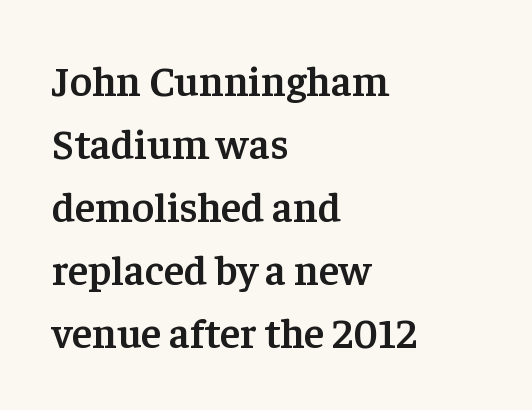
{"serif": "yes", "italic": "no", "bold": "semi", "weight": "semibold", "width": "normal", "stroke_contrast": "low", "x_height": "medium", "monospaced": "no", "underline": "no", "align": "left", "line_spacing": "normal", "line_spacing_ratio": 1.5, "letter_spacing": "normal", "letter_spacing_em": 0.0, "glyph_px": 42}
